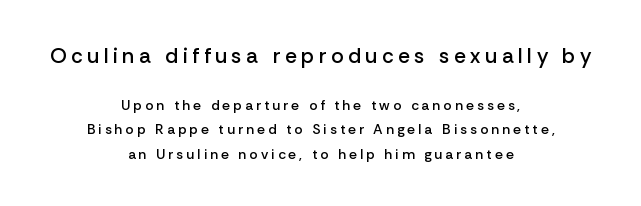
Q: Is the text bold? A: Semi-bold.
Q: Is the text italic (slanted)? A: No, it is upright.
Q: Is the text underlined? A: No.
Q: How is the paragraph aligned? A: Centered.
Q: Is the spacing between letters normal or unusually wide? A: Unusually wide.
Q: Which block of text is set in a larger size, the first (top) or the second (bottom)? A: The first (top) one.
